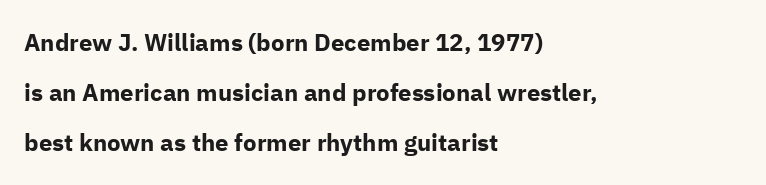
The image shows 24 px bold type, upright; set left-aligned, loose line spacing (2.08x), normal letter spacing, not underlined.
